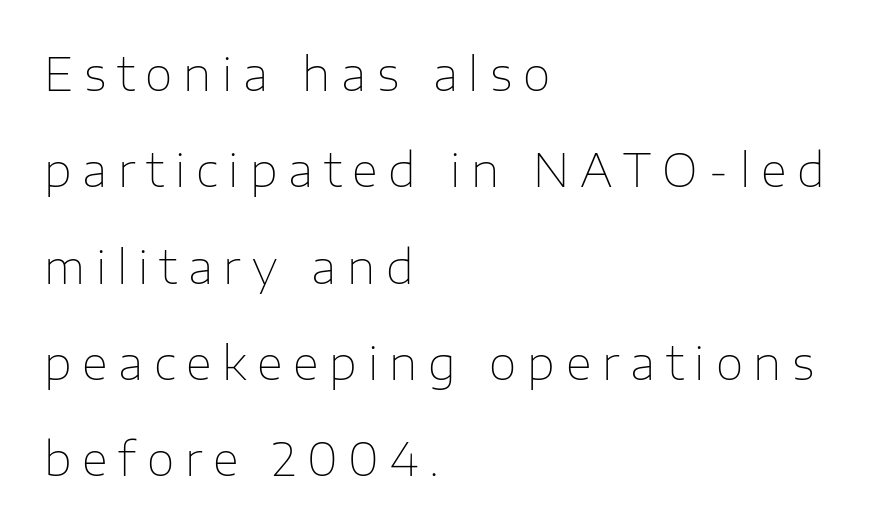
{"serif": "no", "italic": "no", "bold": "no", "weight": "thin", "width": "normal", "stroke_contrast": "low", "x_height": "medium", "monospaced": "no", "underline": "no", "align": "left", "line_spacing": "loose", "line_spacing_ratio": 2.14, "letter_spacing": "wide", "letter_spacing_em": 0.24, "glyph_px": 45}
